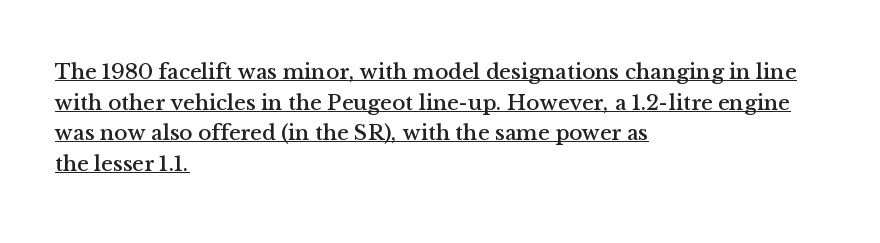
Like a heading marked for emphasis, these lines bear an underscore. Layout note: lines flush left. The tracking reads as untouched default to a designer's eye. Do the letters lean? They stand straight.
